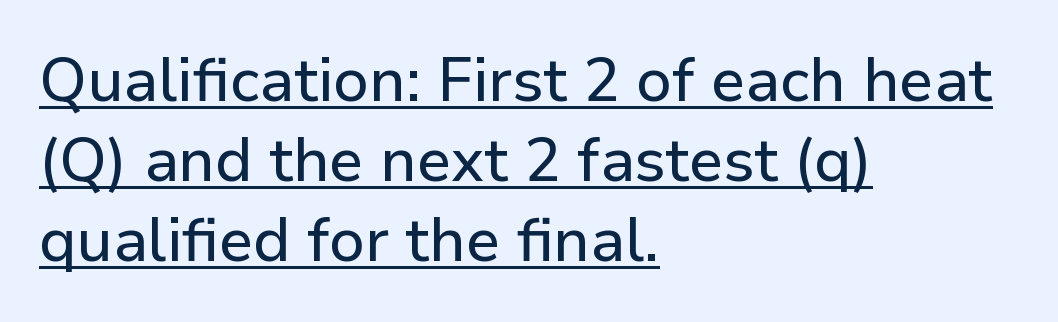
The image shows 61 px sans-serif type, upright; set left-aligned, normal line spacing (1.31x), normal letter spacing, underlined; low stroke contrast and a medium x-height.
